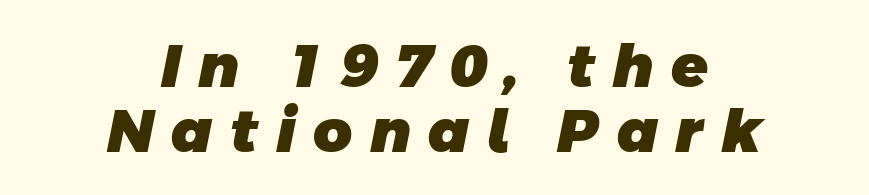
The image shows 60 px heavy sans-serif type; set centered, tight line spacing (1.08x), unusually wide letter spacing (+0.29 em), not underlined; low stroke contrast and a large x-height.
